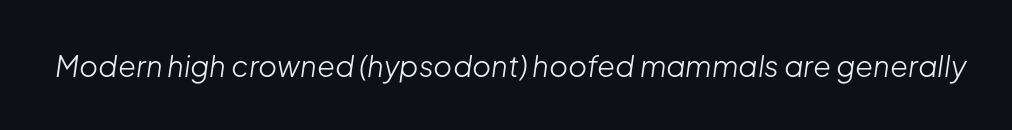
{"italic": "yes", "lean": "right", "slant_degrees": 8, "bold": "no", "weight": "light", "width": "normal", "stroke_contrast": "low", "x_height": "medium", "monospaced": "no", "underline": "no", "letter_spacing": "normal", "letter_spacing_em": 0.0, "glyph_px": 29}
